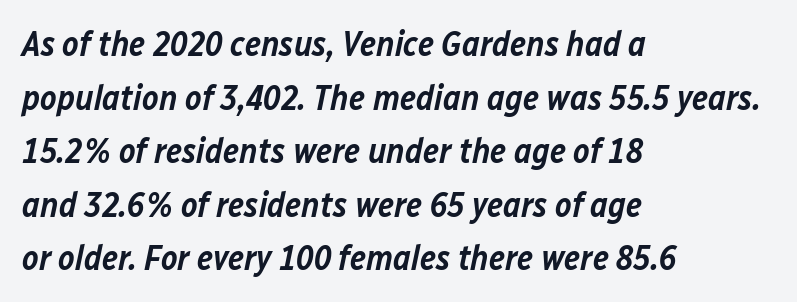
The image shows 35 px semibold type, italic (leaning right); set left-aligned, normal line spacing (1.53x), normal letter spacing, not underlined; low stroke contrast and a medium x-height.
